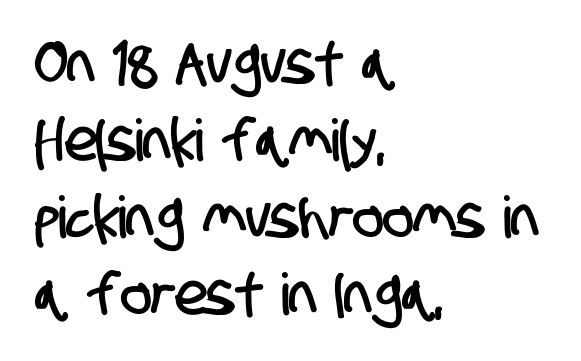
Q: Is the typeface a serif or a sans-serif typeface? A: Sans-serif.
Q: Is the text underlined? A: No.
Q: How is the paragraph aligned? A: Left-aligned.
Q: Is the spacing between letters normal or unusually wide? A: Normal.
Q: Is the spacing between lines tight, normal or loose? A: Normal.
Q: Width (condensed, normal, or wide)? A: Condensed.
Q: Stroke contrast? A: Low.
Q: x-height? A: Large.
Q: Monospaced? A: No.
